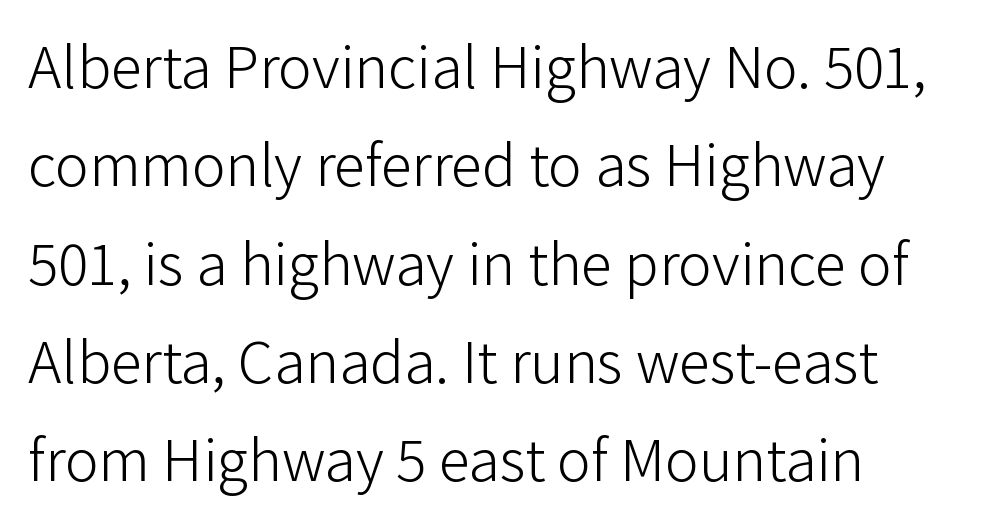
The image shows 63 px light sans-serif type, upright; set left-aligned, normal line spacing (1.56x), normal letter spacing, not underlined; low stroke contrast and a medium x-height.
